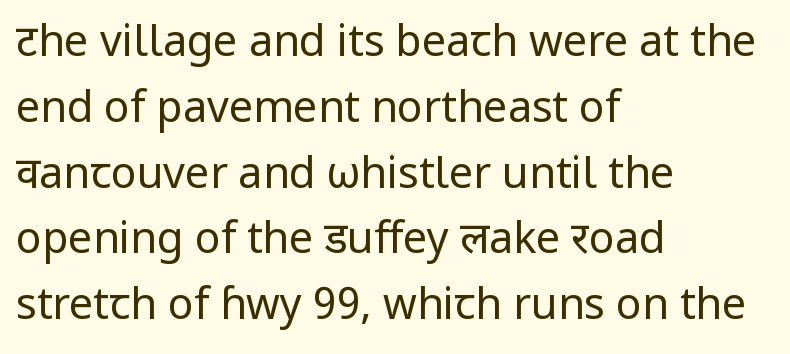
The image shows 43 px regular-weight sans-serif type, upright; set left-aligned, normal line spacing (1.53x), normal letter spacing, not underlined; low stroke contrast and a medium x-height.
